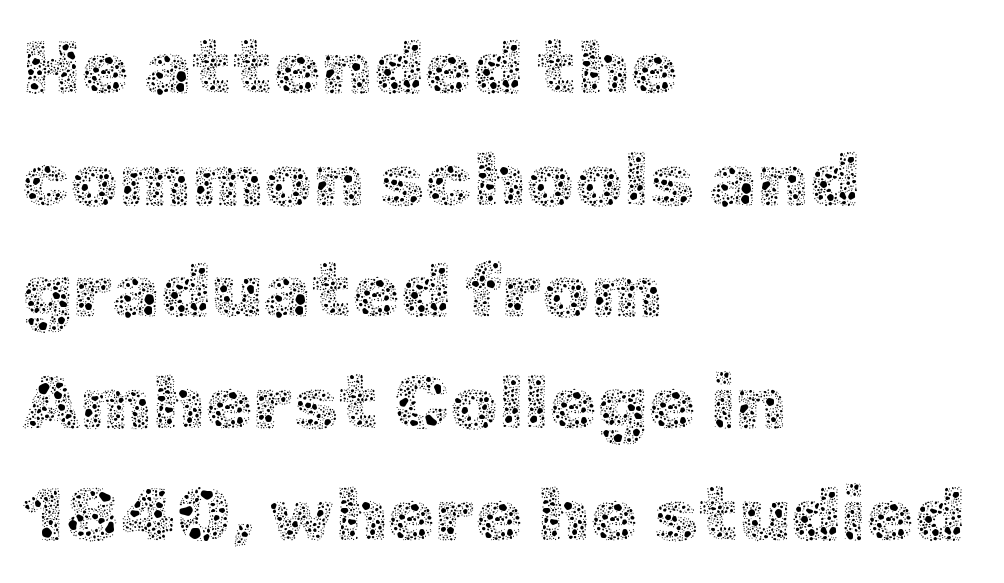
One-word summary of the alignment: left. Horizontal bands of white between lines are of average thickness. Proportional: the letters do not fall into vertical columns. Students, note that the glyphs here touch the page at normal intervals. Descender tails drop into unmarked territory. The lettering stays uniformly vertical, giving the passage a roman look.
